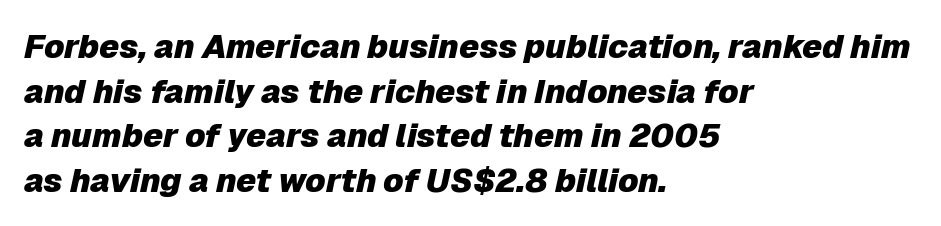
Q: Is the text bold? A: Yes.
Q: Is the text italic (slanted)? A: Yes, it leans right by about 12 degrees.
Q: Is the text underlined? A: No.
Q: How is the paragraph aligned? A: Left-aligned.
Q: Is the spacing between letters normal or unusually wide? A: Normal.
Q: Is the spacing between lines tight, normal or loose? A: Normal.
Q: Width (condensed, normal, or wide)? A: Normal.
Q: Stroke contrast? A: Low.
Q: x-height? A: Medium.
Q: Monospaced? A: No.
